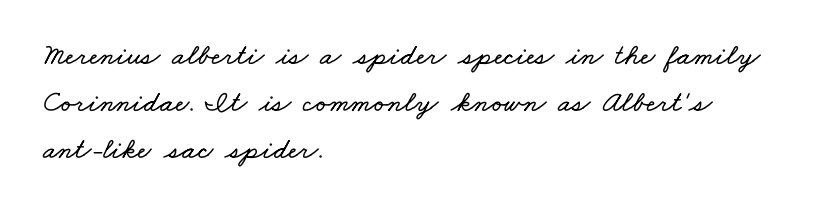
The image shows 30 px wide type; set left-aligned, normal line spacing (1.56x), normal letter spacing, not underlined; low stroke contrast and a small x-height.
